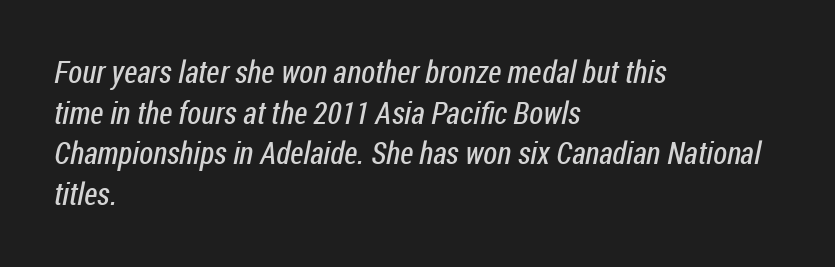
Q: Is the text bold? A: No.
Q: Is the typeface a serif or a sans-serif typeface? A: Sans-serif.
Q: Is the text underlined? A: No.
Q: How is the paragraph aligned? A: Left-aligned.
Q: Is the spacing between letters normal or unusually wide? A: Normal.
Q: Is the spacing between lines tight, normal or loose? A: Normal.
Q: Width (condensed, normal, or wide)? A: Condensed.
Q: Stroke contrast? A: Low.
Q: x-height? A: Medium.
Q: Monospaced? A: No.
